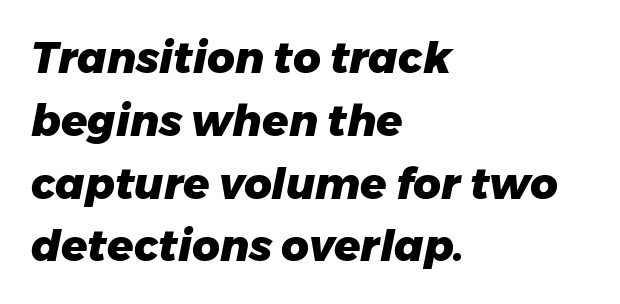
Each letter keeps its own natural width here, so spacing adapts to shape. Rule under the text: the space is simply empty. The lines in this sample share a left origin and differ only in where they stop. Honestly, the row spacing looks completely unremarkable. These lines keep a tight, regular rhythm from letter to letter.
